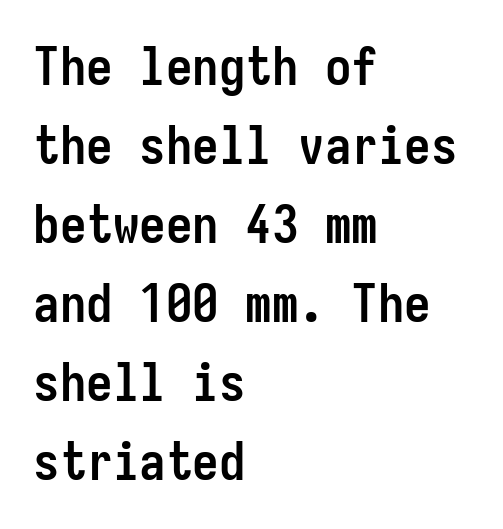
The image shows 53 px semibold, condensed sans-serif type, upright, monospaced; set left-aligned, normal line spacing (1.49x), normal letter spacing, not underlined; low stroke contrast and a medium x-height.
